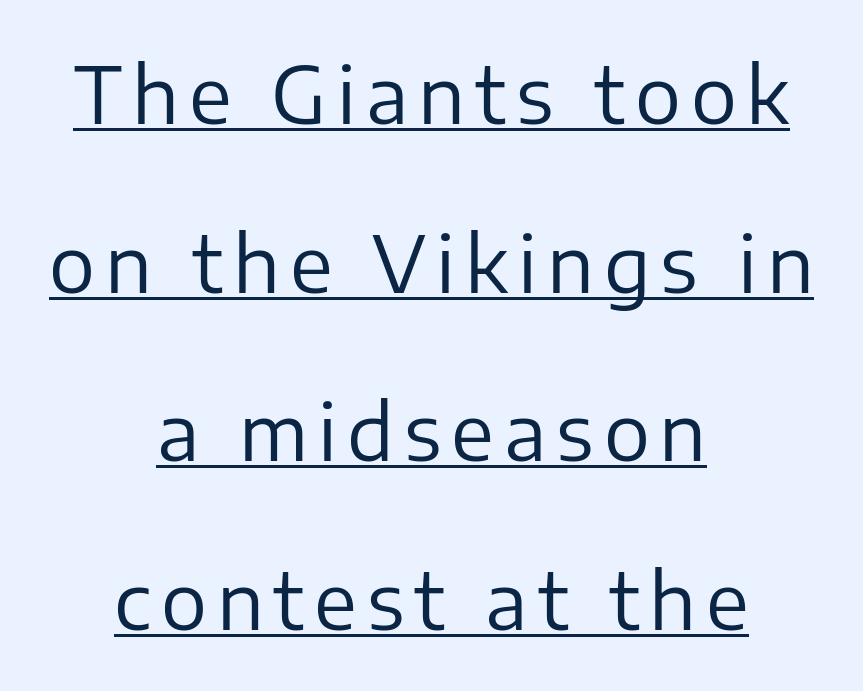
The font family rendered here belongs to the sans-serif group. Horizontal bands of white between lines are thick stripes. The font's upright variant was chosen for this text. Note the varied advance widths — an 'i' is clearly narrower than an 'm'.
